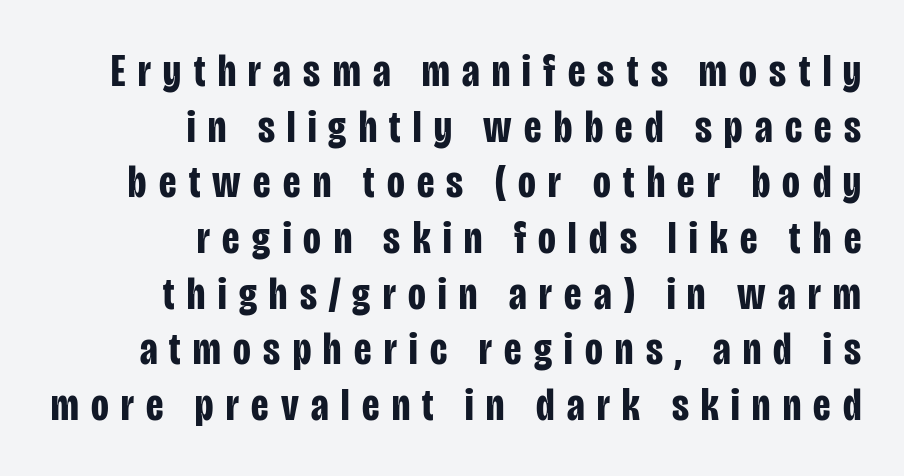
The image shows 46 px bold, condensed sans-serif type, upright; set right-aligned, line spacing 1.21x, unusually wide letter spacing (+0.27 em), not underlined; low stroke contrast and a large x-height.
